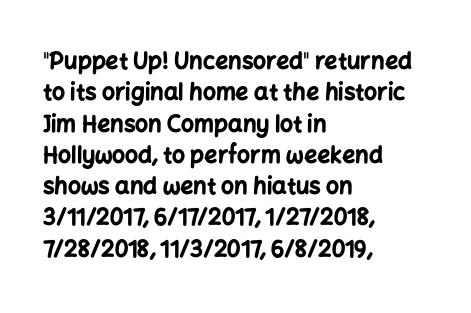
The image shows 23 px bold type, upright; set left-aligned, normal line spacing (1.36x), normal letter spacing, not underlined.
